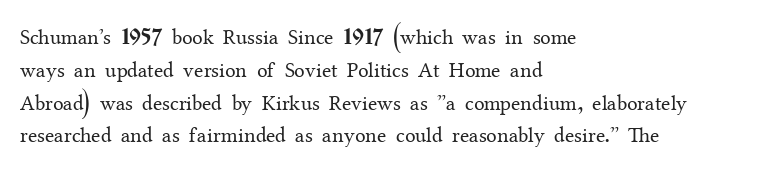
Q: Is the text bold? A: No.
Q: Is the text italic (slanted)? A: No, it is upright.
Q: Is the text underlined? A: No.
Q: How is the paragraph aligned? A: Left-aligned.
Q: Is the spacing between letters normal or unusually wide? A: Normal.
Q: Is the spacing between lines tight, normal or loose? A: Normal.
